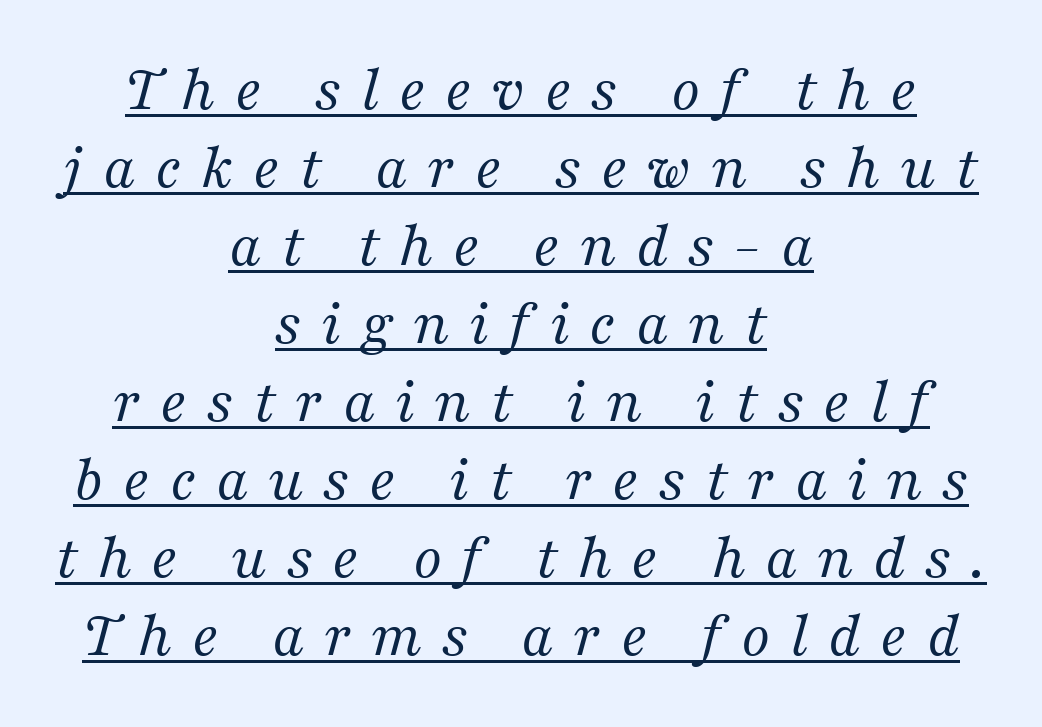
{"serif": "yes", "italic": "yes", "lean": "right", "slant_degrees": 16, "bold": "no", "weight": "regular", "width": "normal", "stroke_contrast": "medium", "x_height": "medium", "monospaced": "no", "underline": "yes", "align": "center", "line_spacing_ratio": 1.2, "letter_spacing": "wide", "letter_spacing_em": 0.3, "glyph_px": 65}
